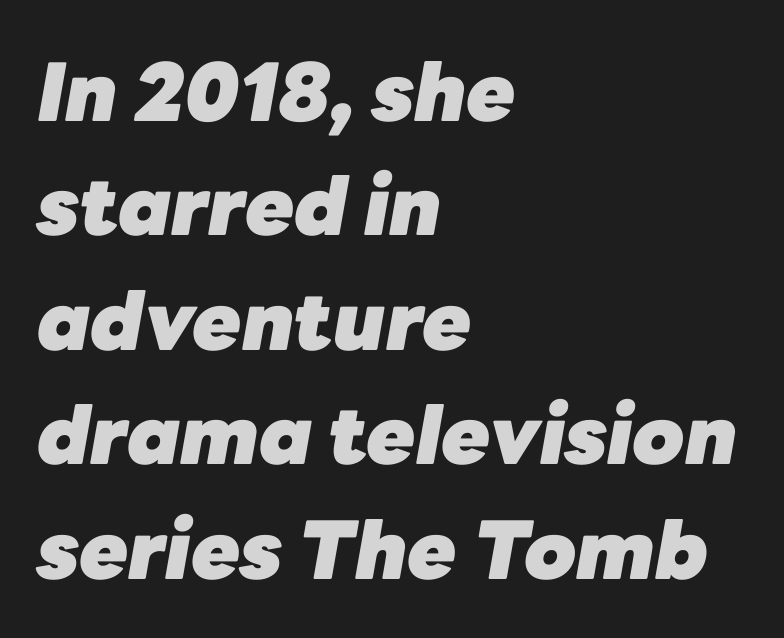
The image shows 80 px heavy type, italic (leaning right); set left-aligned, normal line spacing (1.43x), normal letter spacing, not underlined; low stroke contrast and a medium x-height.
